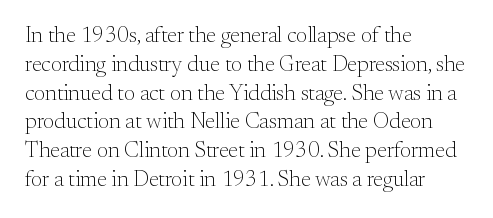
The image shows 22 px text type, upright; set left-aligned, normal line spacing (1.31x), normal letter spacing, not underlined.
